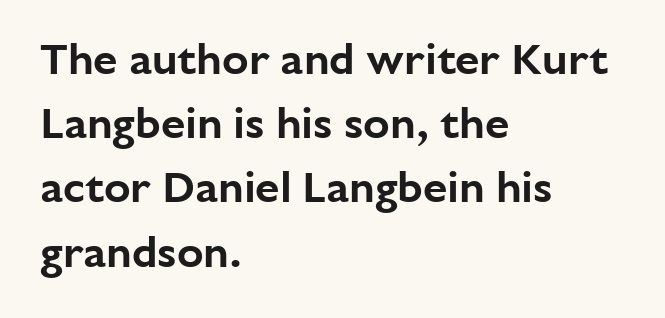
{"serif": "no", "italic": "no", "width": "normal", "stroke_contrast": "low", "x_height": "medium", "monospaced": "no", "underline": "no", "align": "left", "line_spacing": "normal", "line_spacing_ratio": 1.46, "letter_spacing": "normal", "letter_spacing_em": 0.0, "glyph_px": 44}
